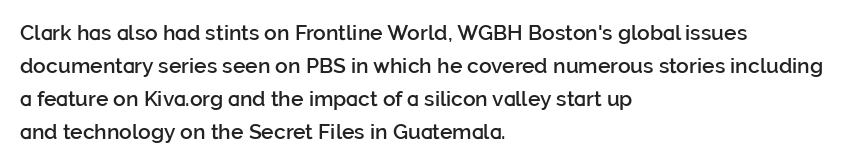
{"italic": "no", "bold": "semi", "underline": "no", "align": "left", "line_spacing": "normal", "line_spacing_ratio": 1.57, "letter_spacing": "normal", "letter_spacing_em": 0.0, "glyph_px": 21}
